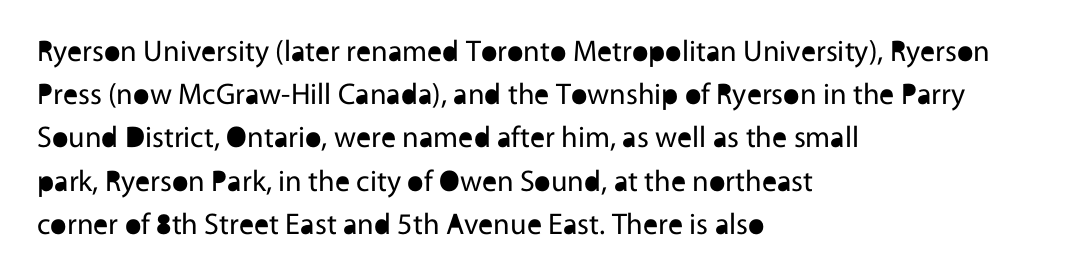
The image shows 30 px regular-weight sans-serif type, upright; set left-aligned, normal line spacing (1.44x), normal letter spacing, not underlined; a medium x-height.
